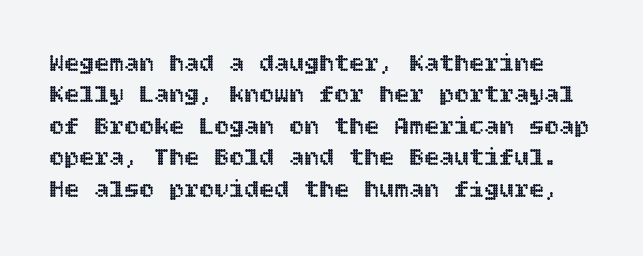
The image shows 25 px text type, upright; set normal line spacing (1.26x), normal letter spacing, not underlined.
